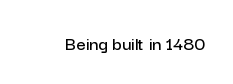
Q: Is the text italic (slanted)? A: No, it is upright.
Q: Is the text underlined? A: No.
Q: Is the spacing between letters normal or unusually wide? A: Normal.
